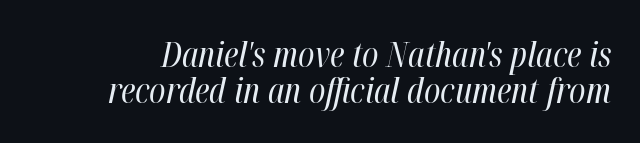
{"italic": "yes", "lean": "right", "slant_degrees": 12, "bold": "no", "weight": "regular", "width": "condensed", "stroke_contrast": "high", "x_height": "medium", "monospaced": "no", "underline": "no", "line_spacing": "tight", "line_spacing_ratio": 1.02, "letter_spacing": "normal", "letter_spacing_em": 0.0, "glyph_px": 35}
